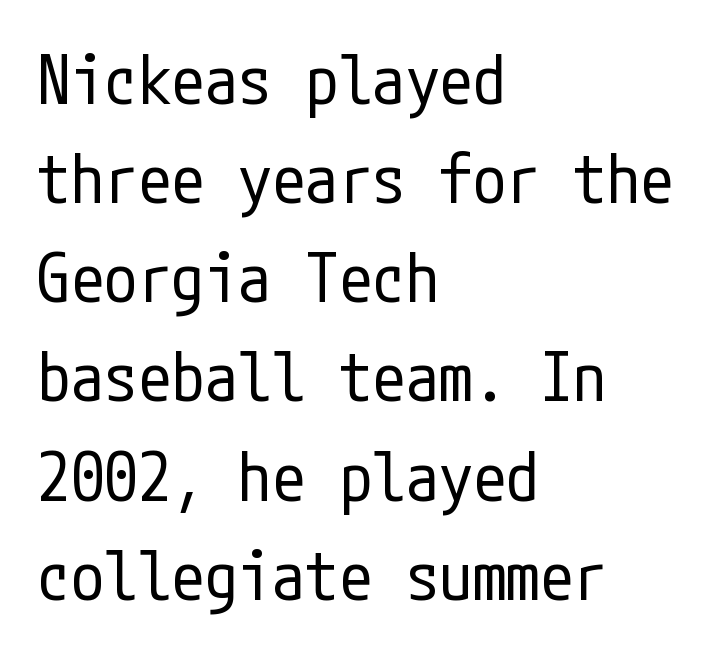
Q: Is the text bold? A: No.
Q: Is the text italic (slanted)? A: No, it is upright.
Q: Is the typeface a serif or a sans-serif typeface? A: Sans-serif.
Q: Is the text underlined? A: No.
Q: How is the paragraph aligned? A: Left-aligned.
Q: Is the spacing between letters normal or unusually wide? A: Normal.
Q: Is the spacing between lines tight, normal or loose? A: Normal.
Q: Width (condensed, normal, or wide)? A: Condensed.
Q: Stroke contrast? A: Low.
Q: x-height? A: Medium.
